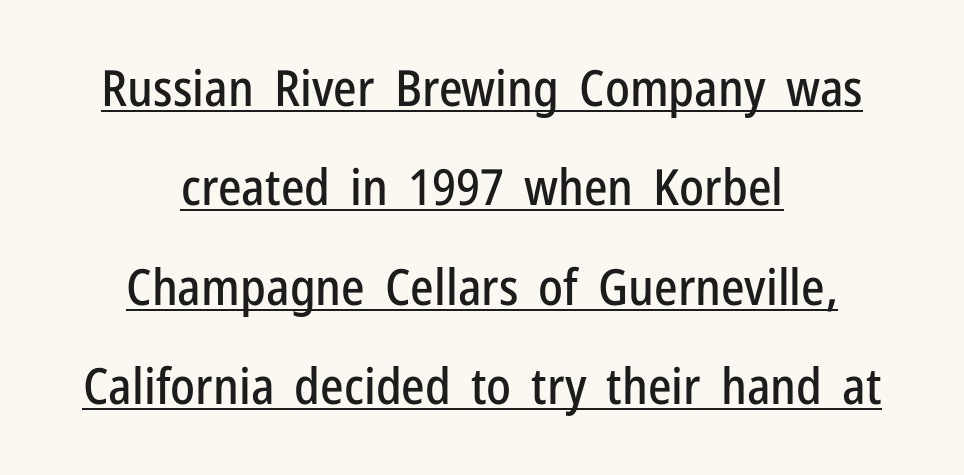
Q: Is the text italic (slanted)? A: No, it is upright.
Q: Is the typeface a serif or a sans-serif typeface? A: Sans-serif.
Q: Is the text underlined? A: Yes.
Q: How is the paragraph aligned? A: Centered.
Q: Is the spacing between letters normal or unusually wide? A: Normal.
Q: Is the spacing between lines tight, normal or loose? A: Loose.
Q: Width (condensed, normal, or wide)? A: Condensed.
Q: Stroke contrast? A: Low.
Q: x-height? A: Medium.
Q: Monospaced? A: No.
